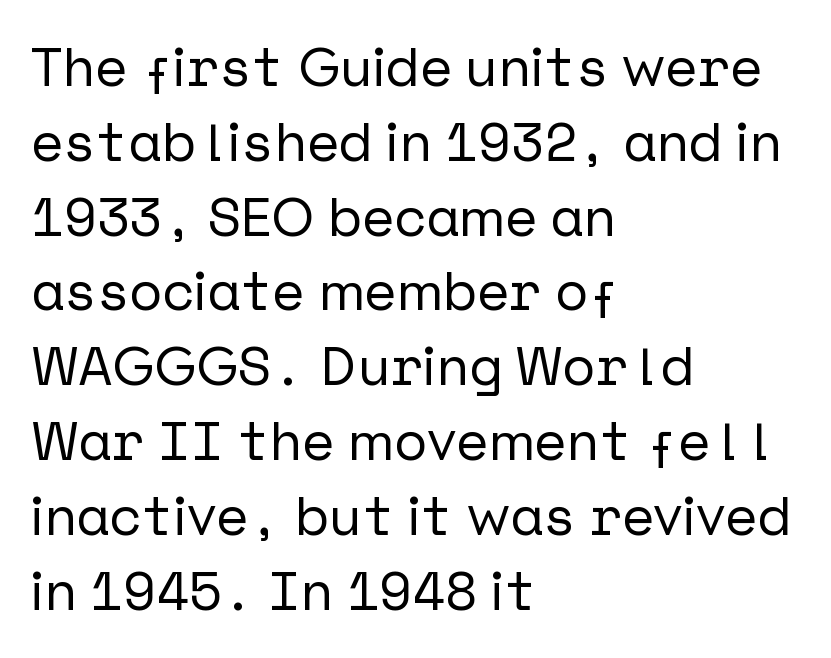
The image shows 55 px sans-serif type, upright; set left-aligned, normal line spacing (1.36x), normal letter spacing, not underlined; low stroke contrast and a medium x-height.
